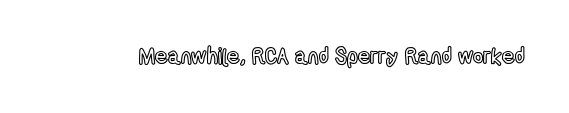
Tall strokes in this sample are plumb rather than angled. Short note: letters normally spaced. Lines of text with bare space underneath.
